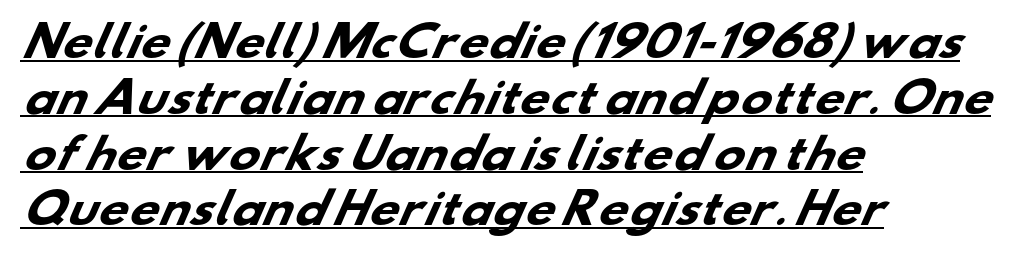
{"serif": "no", "bold": "yes", "weight": "heavy", "width": "wide", "stroke_contrast": "low", "x_height": "small", "monospaced": "no", "underline": "yes", "align": "left", "line_spacing": "normal", "line_spacing_ratio": 1.36, "letter_spacing": "normal", "letter_spacing_em": 0.0, "glyph_px": 41}
